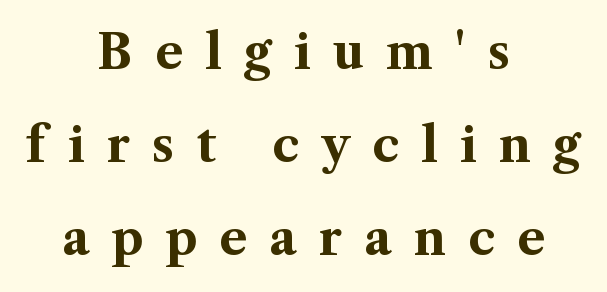
Q: Is the text bold? A: Yes.
Q: Is the text italic (slanted)? A: No, it is upright.
Q: Is the typeface a serif or a sans-serif typeface? A: Serif.
Q: Is the text underlined? A: No.
Q: How is the paragraph aligned? A: Centered.
Q: Is the spacing between letters normal or unusually wide? A: Unusually wide.
Q: Is the spacing between lines tight, normal or loose? A: Loose.
Q: Width (condensed, normal, or wide)? A: Normal.
Q: Stroke contrast? A: Medium.
Q: x-height? A: Medium.
Q: Monospaced? A: No.
